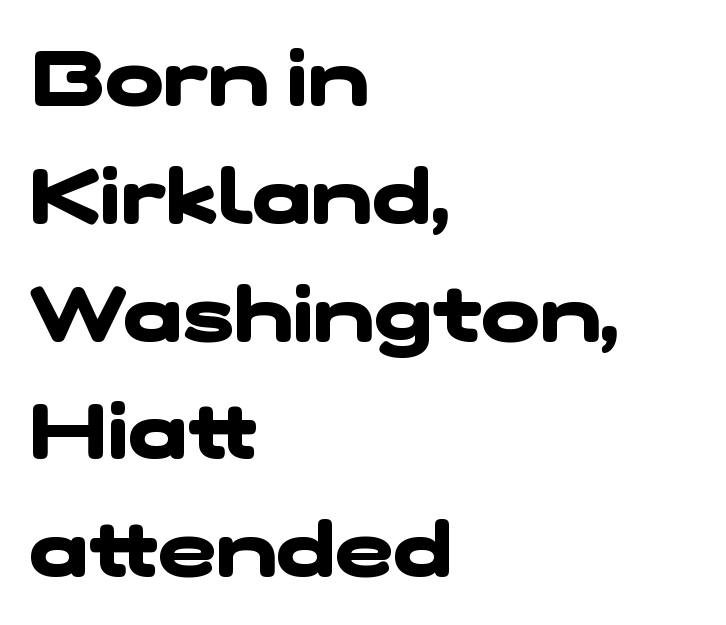
Q: Is the text bold? A: Yes.
Q: Is the typeface a serif or a sans-serif typeface? A: Sans-serif.
Q: Is the text underlined? A: No.
Q: How is the paragraph aligned? A: Left-aligned.
Q: Is the spacing between letters normal or unusually wide? A: Normal.
Q: Is the spacing between lines tight, normal or loose? A: Normal.
Q: Width (condensed, normal, or wide)? A: Wide.
Q: Stroke contrast? A: Low.
Q: x-height? A: Medium.
Q: Monospaced? A: No.
